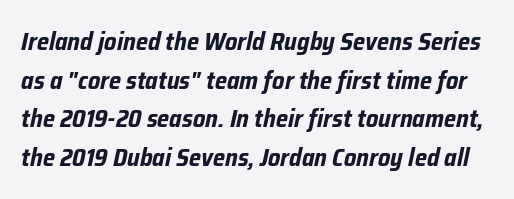
The image shows 25 px bold type, italic (leaning right); set normal line spacing (1.55x), normal letter spacing, not underlined.
